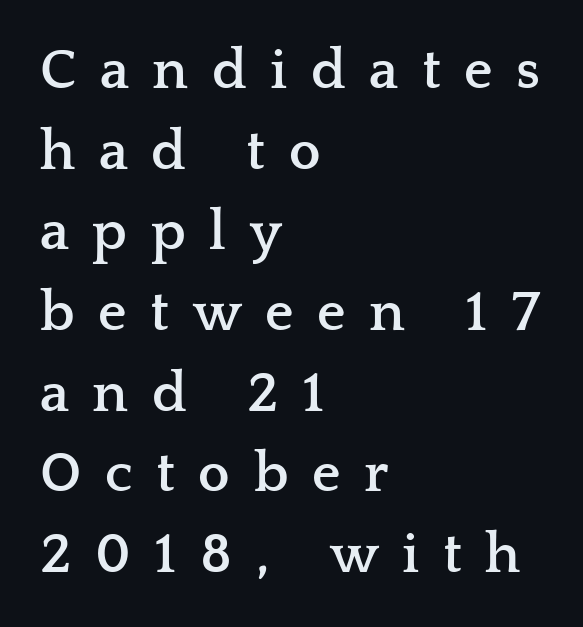
Q: Is the text bold? A: Yes.
Q: Is the text italic (slanted)? A: No, it is upright.
Q: Is the typeface a serif or a sans-serif typeface? A: Serif.
Q: Is the text underlined? A: No.
Q: How is the paragraph aligned? A: Left-aligned.
Q: Is the spacing between letters normal or unusually wide? A: Unusually wide.
Q: Is the spacing between lines tight, normal or loose? A: Normal.
Q: Width (condensed, normal, or wide)? A: Wide.
Q: Stroke contrast? A: Low.
Q: x-height? A: Medium.
Q: Monospaced? A: No.
